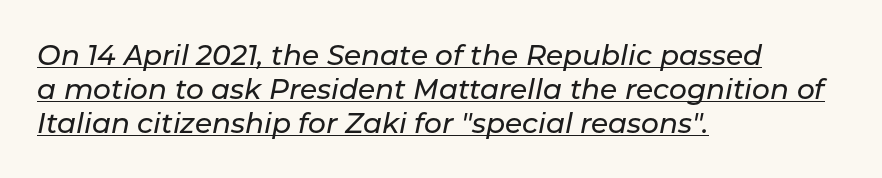
Q: Is the text italic (slanted)? A: Yes, it leans right by about 11 degrees.
Q: Is the text underlined? A: Yes.
Q: How is the paragraph aligned? A: Left-aligned.
Q: Is the spacing between letters normal or unusually wide? A: Normal.
Q: Width (condensed, normal, or wide)? A: Normal.
Q: Stroke contrast? A: Low.
Q: x-height? A: Medium.
Q: Monospaced? A: No.
